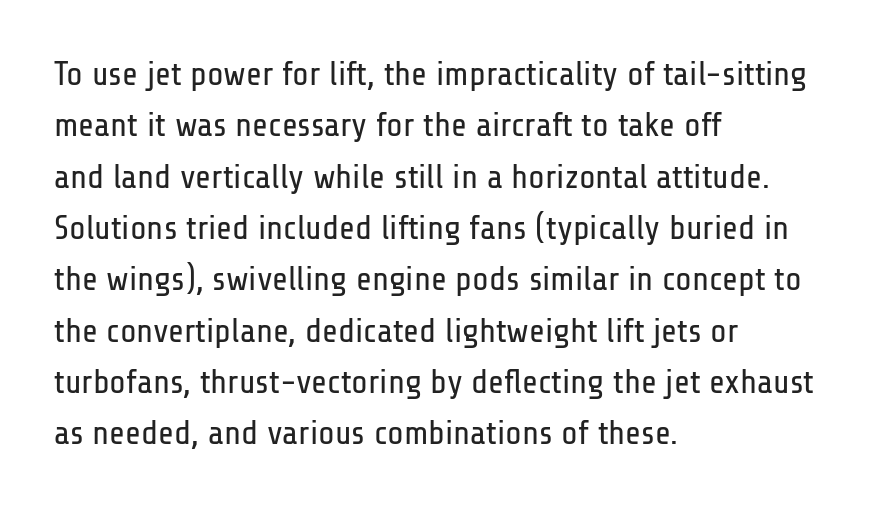
Nope, not italic — everything's standing straight. Characters follow at the spacing the type designer built in. Which margin do the lines hug? The left one — the right edge is uneven. Horizontal bands of white between lines are of average thickness.
